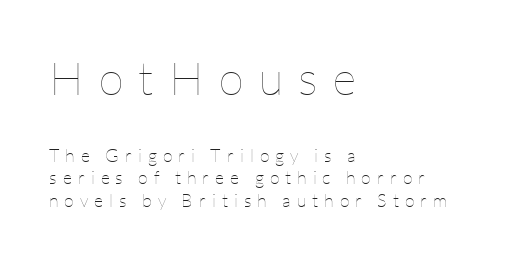
The image shows 46 px thin type, upright; set left-aligned, normal line spacing (1.26x), unusually wide letter spacing (+0.33 em), not underlined; the first (top) block is 2.56x larger; low stroke contrast and a medium x-height.
